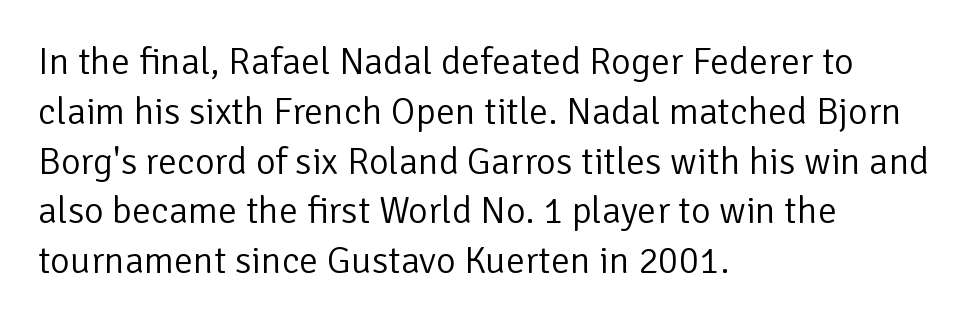
{"serif": "no", "italic": "no", "bold": "no", "weight": "light", "width": "normal", "stroke_contrast": "low", "x_height": "medium", "monospaced": "no", "underline": "no", "align": "left", "line_spacing": "normal", "line_spacing_ratio": 1.31, "letter_spacing": "normal", "letter_spacing_em": 0.0, "glyph_px": 38}
